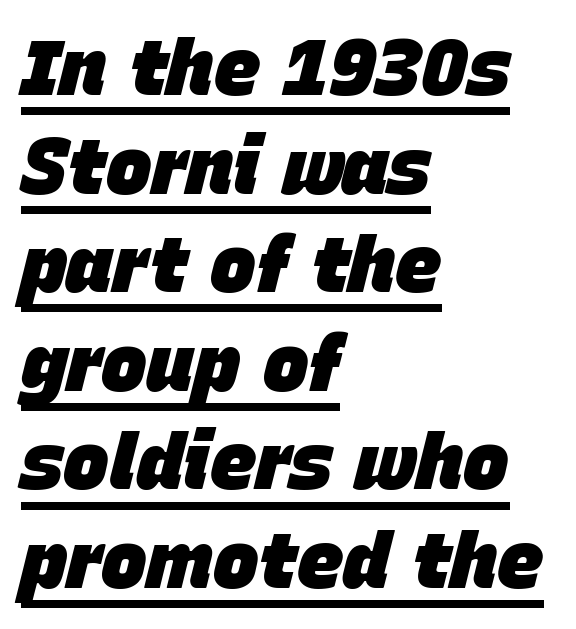
Q: Is the text bold? A: Yes.
Q: Is the text italic (slanted)? A: Yes, it leans right by about 15 degrees.
Q: Is the text underlined? A: Yes.
Q: How is the paragraph aligned? A: Left-aligned.
Q: Is the spacing between letters normal or unusually wide? A: Normal.
Q: Is the spacing between lines tight, normal or loose? A: Normal.
Q: Width (condensed, normal, or wide)? A: Normal.
Q: Stroke contrast? A: Low.
Q: x-height? A: Large.
Q: Monospaced? A: No.
